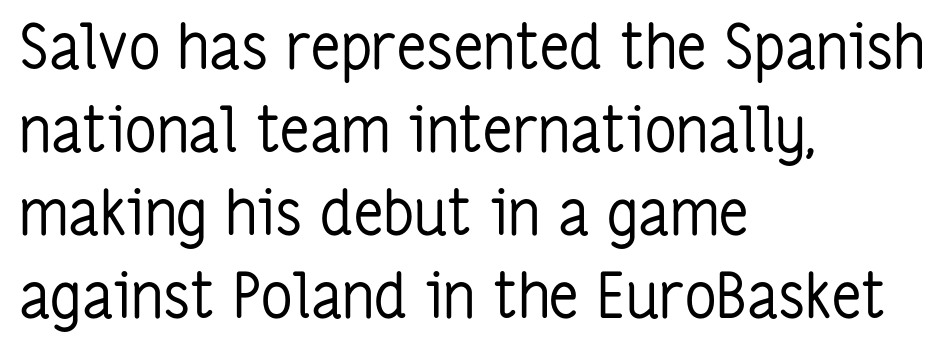
The image shows 62 px regular-weight, condensed sans-serif type, upright; set left-aligned, normal line spacing (1.34x), normal letter spacing, not underlined; low stroke contrast and a medium x-height.
